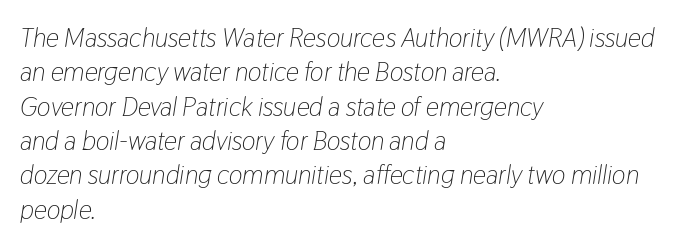
Q: Is the text bold? A: No.
Q: Is the text italic (slanted)? A: Yes, it leans right by about 9 degrees.
Q: Is the text underlined? A: No.
Q: How is the paragraph aligned? A: Left-aligned.
Q: Is the spacing between letters normal or unusually wide? A: Normal.
Q: Is the spacing between lines tight, normal or loose? A: Normal.
